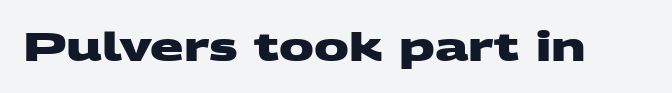
Q: Is the text bold? A: Yes.
Q: Is the typeface a serif or a sans-serif typeface? A: Sans-serif.
Q: Is the text underlined? A: No.
Q: Is the spacing between letters normal or unusually wide? A: Normal.
Q: Width (condensed, normal, or wide)? A: Wide.
Q: Stroke contrast? A: Medium.
Q: x-height? A: Large.
Q: Monospaced? A: No.
